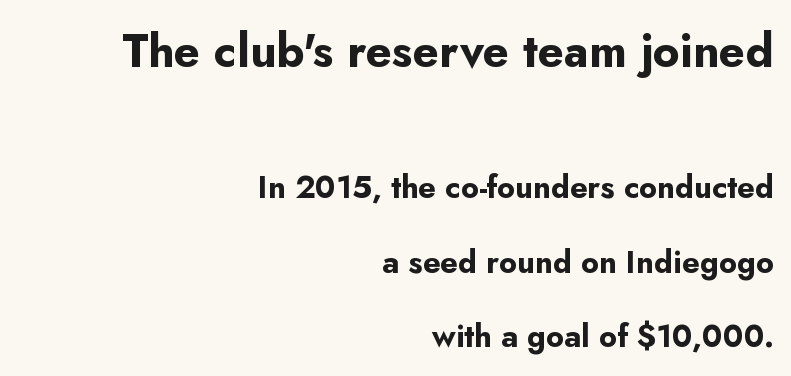
{"serif": "no", "italic": "no", "bold": "yes", "weight": "bold", "width": "normal", "stroke_contrast": "low", "x_height": "small", "monospaced": "no", "underline": "no", "align": "right", "line_spacing": "loose", "line_spacing_ratio": 2.4, "letter_spacing": "normal", "letter_spacing_em": 0.0, "larger_block": "first", "size_ratio": 1.48, "glyph_px": 46}
